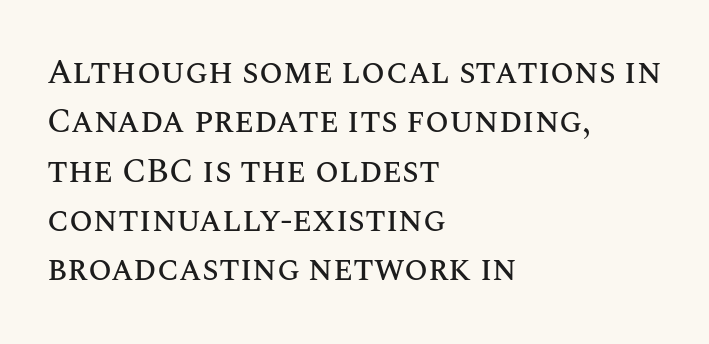
Anything drawn beneath the words? Only blank space. Do the letters lean? They stand straight. Line spacing here is normal. Leftover space on each line is placed entirely after the last word. Observe the ordinary spacing: letters are neighbours, not strangers. Do the characters align in a grid? No, the font is proportional.
